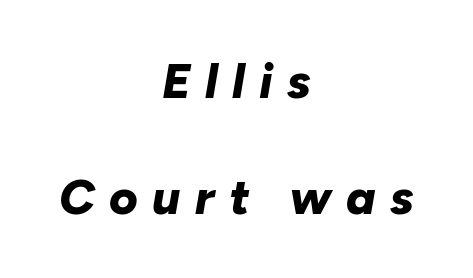
{"italic": "yes", "lean": "right", "slant_degrees": 10, "bold": "yes", "weight": "bold", "width": "normal", "stroke_contrast": "low", "x_height": "medium", "monospaced": "no", "underline": "no", "align": "center", "line_spacing": "loose", "line_spacing_ratio": 2.36, "letter_spacing": "wide", "letter_spacing_em": 0.29, "glyph_px": 49}
